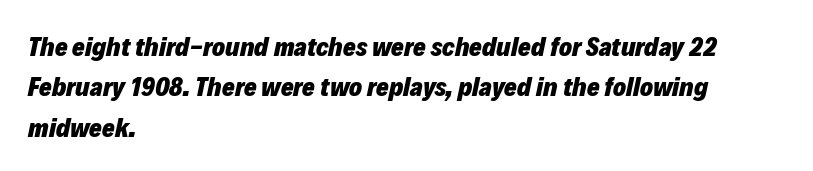
Q: Is the text bold? A: Yes.
Q: Is the text italic (slanted)? A: Yes, it leans right by about 12 degrees.
Q: Is the text underlined? A: No.
Q: How is the paragraph aligned? A: Left-aligned.
Q: Is the spacing between letters normal or unusually wide? A: Normal.
Q: Is the spacing between lines tight, normal or loose? A: Normal.
